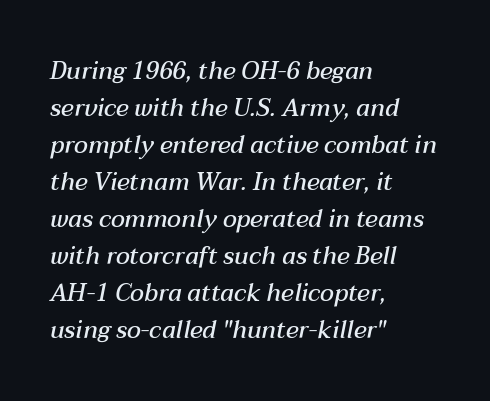
You could call the tracking neutral — neither tight nor loose. The space between consecutive lines is moderate. Each row of text sits above clean, open space. The compositor pushed each line to the left boundary.
